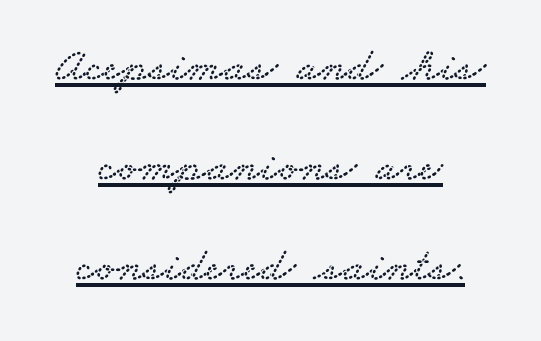
Q: Is the text underlined? A: Yes.
Q: Is the spacing between letters normal or unusually wide? A: Normal.
Q: Is the spacing between lines tight, normal or loose? A: Loose.
Q: Width (condensed, normal, or wide)? A: Wide.
Q: Stroke contrast? A: Low.
Q: x-height? A: Small.
Q: Monospaced? A: No.
